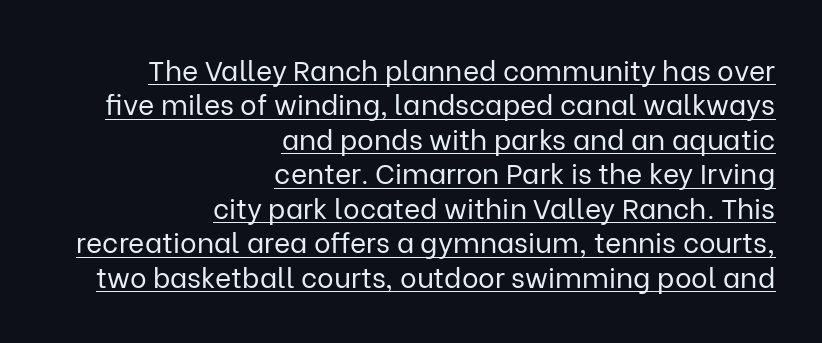
No extra tracking has been applied to these lines. Every row of glyphs terminates at an identical x-position on the right. The weight tops out at a normal text grade. Spacing verdict: proportional, widths tailored to each character.
